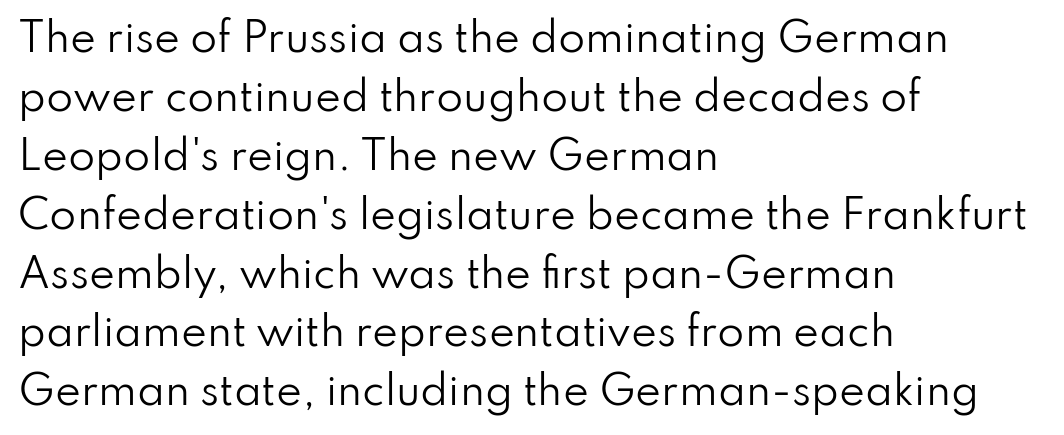
The image shows 39 px regular-weight sans-serif type, upright; set left-aligned, normal line spacing (1.51x), normal letter spacing, not underlined; low stroke contrast and a small x-height.
